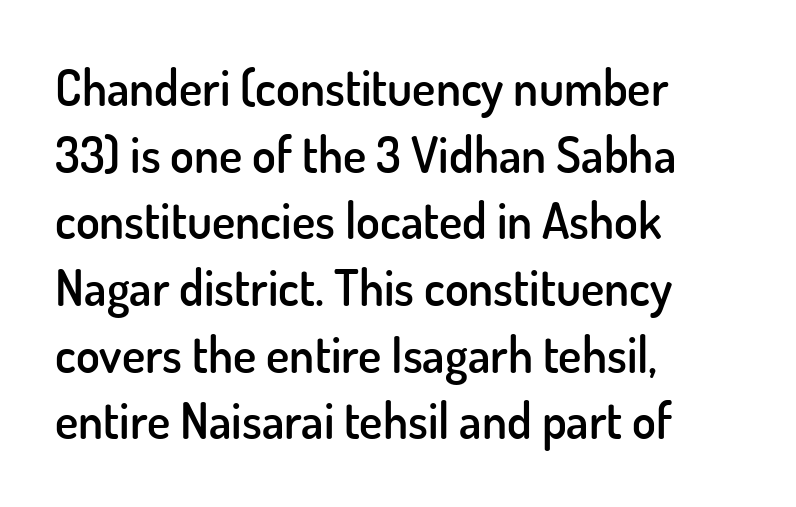
Q: Is the text bold? A: Semi-bold.
Q: Is the text italic (slanted)? A: No, it is upright.
Q: Is the typeface a serif or a sans-serif typeface? A: Sans-serif.
Q: Is the text underlined? A: No.
Q: How is the paragraph aligned? A: Left-aligned.
Q: Is the spacing between letters normal or unusually wide? A: Normal.
Q: Is the spacing between lines tight, normal or loose? A: Normal.
Q: Width (condensed, normal, or wide)? A: Normal.
Q: Stroke contrast? A: Low.
Q: x-height? A: Small.
Q: Monospaced? A: No.
